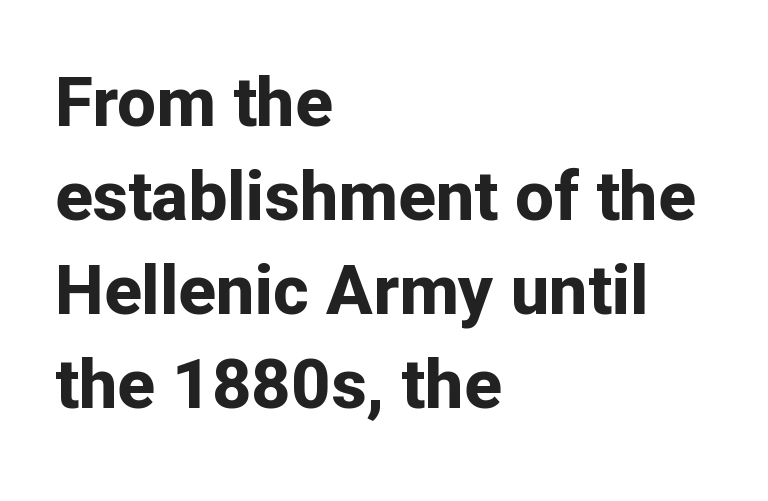
{"serif": "no", "italic": "no", "bold": "yes", "weight": "bold", "width": "normal", "stroke_contrast": "low", "x_height": "medium", "monospaced": "no", "underline": "no", "align": "left", "line_spacing": "normal", "line_spacing_ratio": 1.36, "letter_spacing": "normal", "letter_spacing_em": 0.0, "glyph_px": 69}
